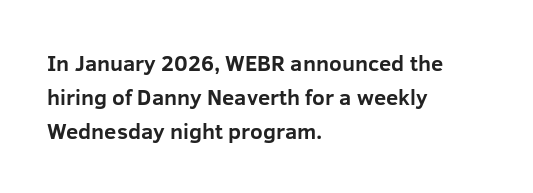
Q: Is the text bold? A: Yes.
Q: Is the text italic (slanted)? A: No, it is upright.
Q: Is the text underlined? A: No.
Q: How is the paragraph aligned? A: Left-aligned.
Q: Is the spacing between letters normal or unusually wide? A: Normal.
Q: Is the spacing between lines tight, normal or loose? A: Normal.
